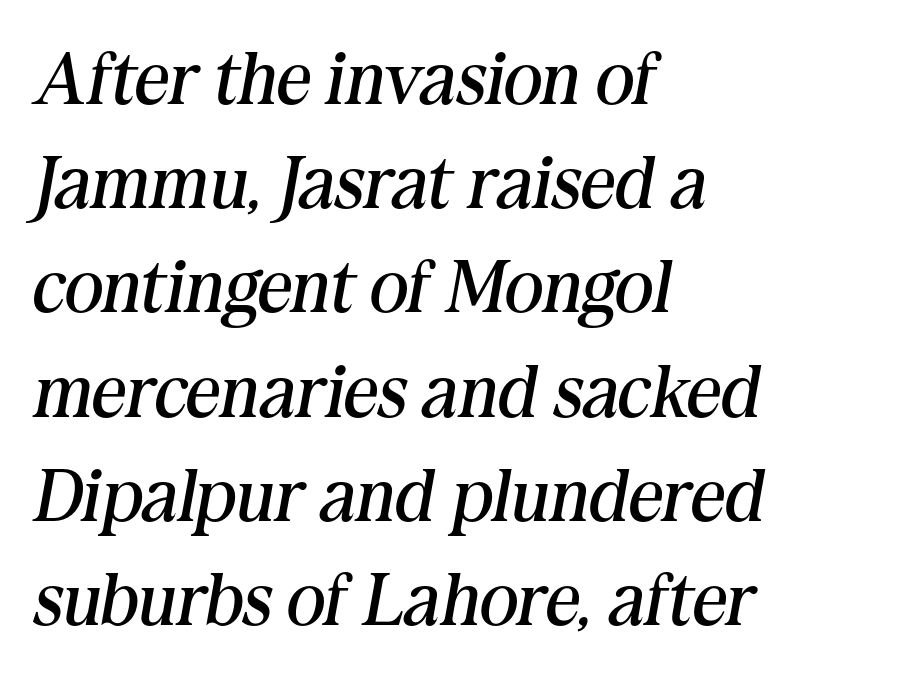
The image shows 75 px regular-weight serif type, italic (leaning right); set left-aligned, normal line spacing (1.39x), normal letter spacing, not underlined; medium stroke contrast and a medium x-height.
